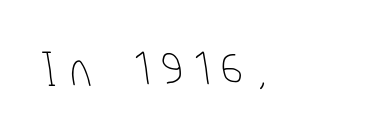
Q: Is the text bold? A: No.
Q: Is the typeface a serif or a sans-serif typeface? A: Sans-serif.
Q: Is the text underlined? A: No.
Q: Is the spacing between letters normal or unusually wide? A: Unusually wide.
Q: Width (condensed, normal, or wide)? A: Condensed.
Q: Stroke contrast? A: Low.
Q: x-height? A: Medium.
Q: Monospaced? A: No.
